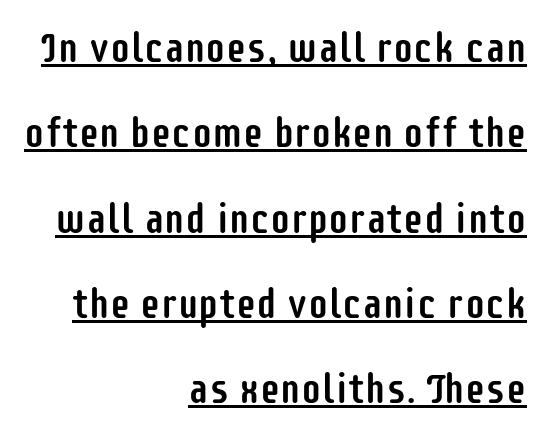
{"serif": "no", "italic": "no", "width": "condensed", "stroke_contrast": "low", "x_height": "large", "monospaced": "no", "underline": "yes", "align": "right", "line_spacing": "loose", "line_spacing_ratio": 2.08, "letter_spacing": "normal", "letter_spacing_em": 0.0, "glyph_px": 41}
